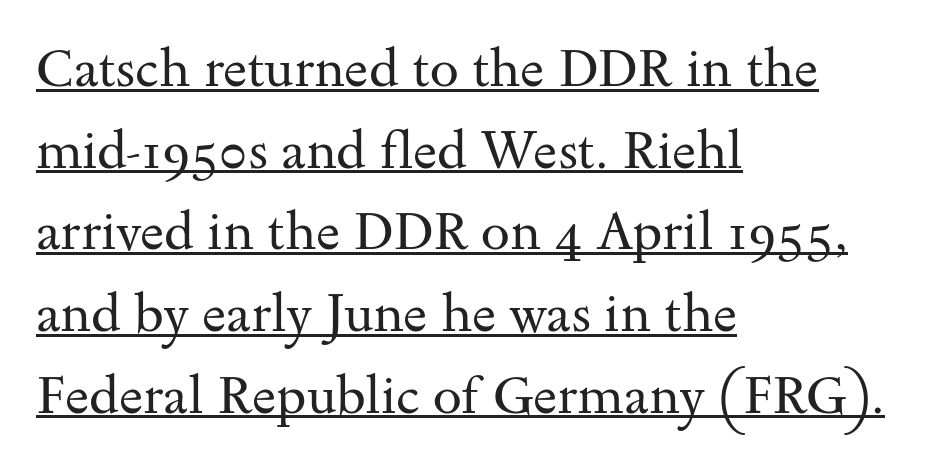
Q: Is the text bold? A: No.
Q: Is the text italic (slanted)? A: No, it is upright.
Q: Is the typeface a serif or a sans-serif typeface? A: Serif.
Q: Is the text underlined? A: Yes.
Q: How is the paragraph aligned? A: Left-aligned.
Q: Is the spacing between letters normal or unusually wide? A: Normal.
Q: Is the spacing between lines tight, normal or loose? A: Normal.
Q: Width (condensed, normal, or wide)? A: Wide.
Q: Stroke contrast? A: Medium.
Q: x-height? A: Small.
Q: Monospaced? A: No.
